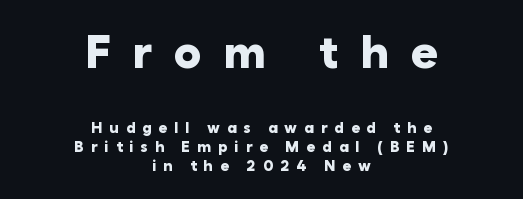
The image shows 46 px heavy sans-serif type, upright; set centered, normal line spacing (1.25x), unusually wide letter spacing (+0.46 em), not underlined; the first (top) block is 3.07x larger; low stroke contrast and a medium x-height.
